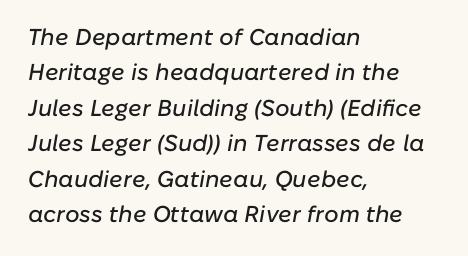
{"italic": "yes", "lean": "right", "slant_degrees": 10, "underline": "no", "align": "left", "line_spacing": "normal", "line_spacing_ratio": 1.54, "letter_spacing": "normal", "letter_spacing_em": 0.0, "glyph_px": 23}
